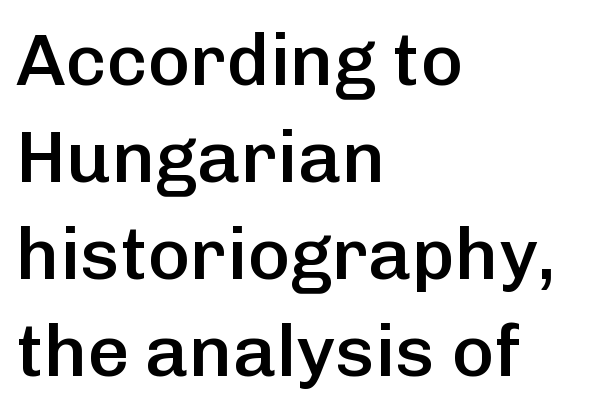
Does the weight exceed regular? Yes, but only to semibold. The space between consecutive lines is moderate. The passage shown has conventional tracking throughout. Underlining? Definitely not there.
